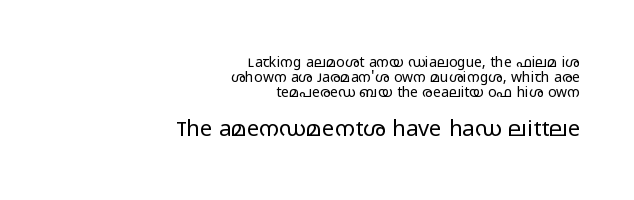
{"italic": "no", "bold": "no", "underline": "no", "align": "right", "line_spacing": "tight", "line_spacing_ratio": 1.06, "letter_spacing": "normal", "letter_spacing_em": 0.0, "larger_block": "second", "size_ratio": 1.57, "glyph_px": 22}
